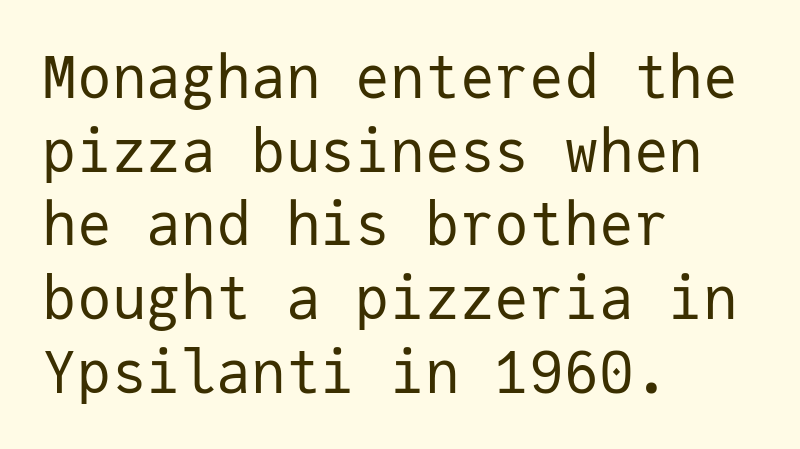
Stems and bowls with no extra thickness — not bold. A bare baseline throughout the passage. Grotesque or geometric, the face here clearly has no serifs. Look at the tracking — it's just the regular setting, nothing added. Interline gaps are of average width in this sample. Left-aligned paragraph, ragged on the right.
